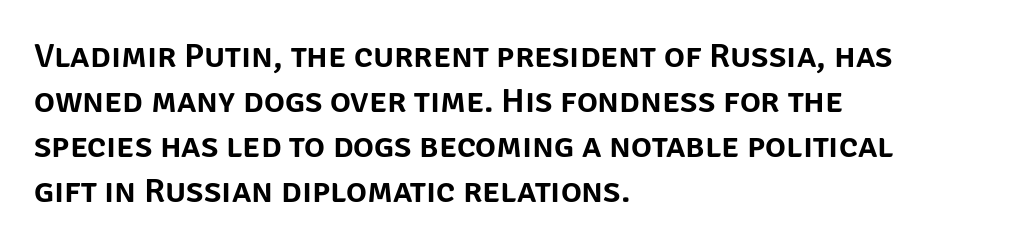
{"serif": "no", "italic": "no", "width": "normal", "stroke_contrast": "low", "x_height": "large", "monospaced": "no", "underline": "no", "align": "left", "line_spacing": "normal", "line_spacing_ratio": 1.29, "letter_spacing": "normal", "letter_spacing_em": 0.0, "glyph_px": 35}
